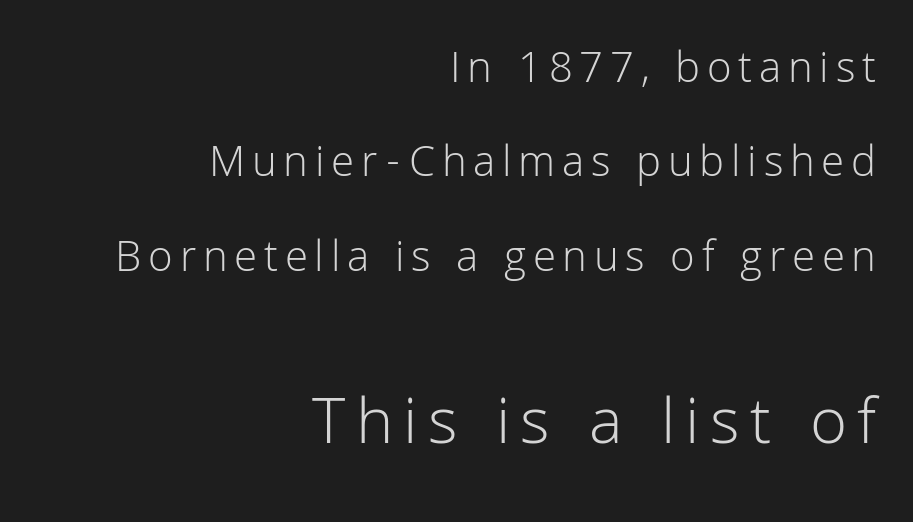
A typesetter would mark this as roman, not italic. A clean baseline with only descenders dipping below it. Think standard paragraph weight, or any step lighter than that. The setting favours the right margin, as signatures and pull-quotes sometimes do. Each letter keeps its own natural width here, so spacing adapts to shape.
